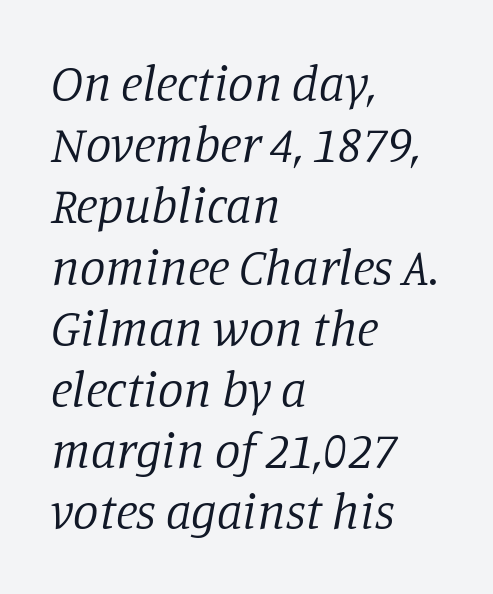
{"serif": "yes", "italic": "yes", "lean": "right", "slant_degrees": 11, "bold": "no", "weight": "regular", "width": "normal", "stroke_contrast": "low", "x_height": "large", "monospaced": "no", "underline": "no", "align": "left", "line_spacing_ratio": 1.2, "letter_spacing": "normal", "letter_spacing_em": 0.0, "glyph_px": 51}
